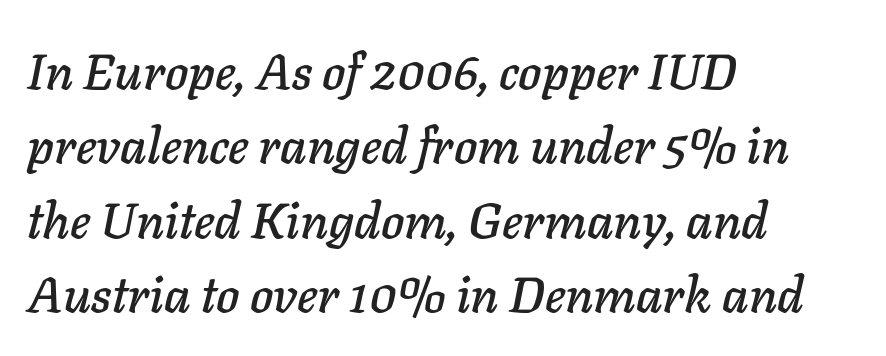
The image shows 50 px text type, italic (leaning right); set left-aligned, normal line spacing (1.49x), normal letter spacing, not underlined; low stroke contrast and a medium x-height.
